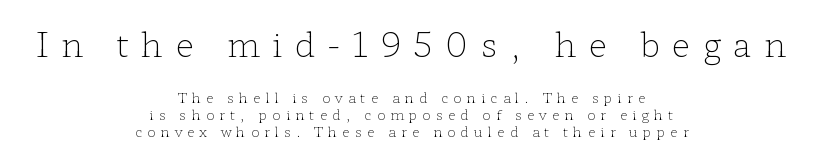
The image shows 34 px light, wide serif type, upright; set centered, line spacing 1.23x, unusually wide letter spacing (+0.36 em), not underlined; the first (top) block is 2.43x larger; low stroke contrast and a medium x-height.
